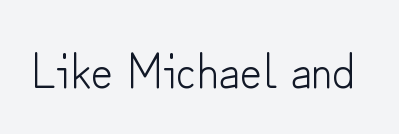
Classification — sans serif. This is the regular roman posture of the typeface. A clean baseline with only descenders dipping below it. Weight class: somewhere from thin through regular. Tracking here is standard; glyphs follow each other at the usual distance. This sample has the flowing, uneven cadence of proportional lettering.
